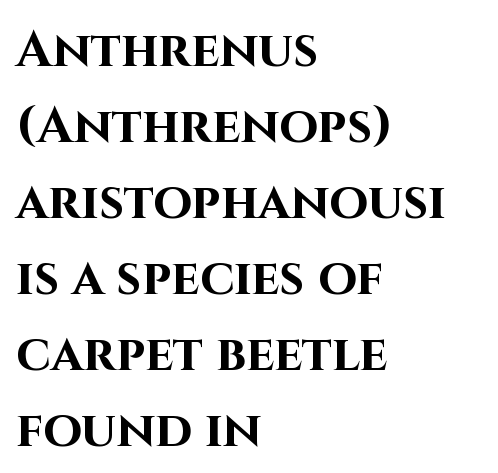
Q: Is the text bold? A: Yes.
Q: Is the text italic (slanted)? A: No, it is upright.
Q: Is the typeface a serif or a sans-serif typeface? A: Sans-serif.
Q: Is the text underlined? A: No.
Q: How is the paragraph aligned? A: Left-aligned.
Q: Is the spacing between letters normal or unusually wide? A: Normal.
Q: Is the spacing between lines tight, normal or loose? A: Normal.
Q: Width (condensed, normal, or wide)? A: Normal.
Q: Stroke contrast? A: High.
Q: x-height? A: Large.
Q: Monospaced? A: No.
